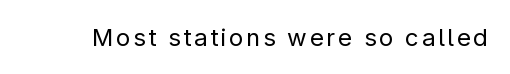
Only glyphs here, with clear space below each row. Posture: upright roman. The font is comparable to plain body text, perhaps lighter.
